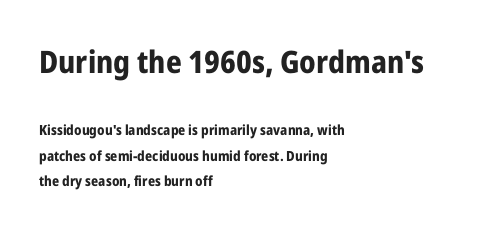
{"serif": "no", "italic": "no", "bold": "yes", "weight": "bold", "width": "condensed", "stroke_contrast": "low", "x_height": "medium", "monospaced": "no", "underline": "no", "align": "left", "line_spacing_ratio": 1.82, "letter_spacing": "normal", "letter_spacing_em": 0.0, "larger_block": "first", "size_ratio": 2.21, "glyph_px": 31}
